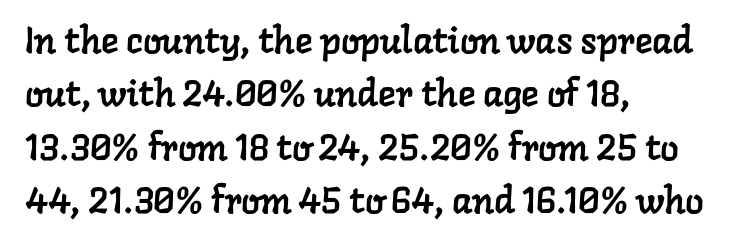
Where is the straight margin? On the left. Serifs: yes, visible at the terminals of the letterforms. The type is set solid horizontally, with unmodified tracking. What's the leading like? Ordinary, nothing unusual.
